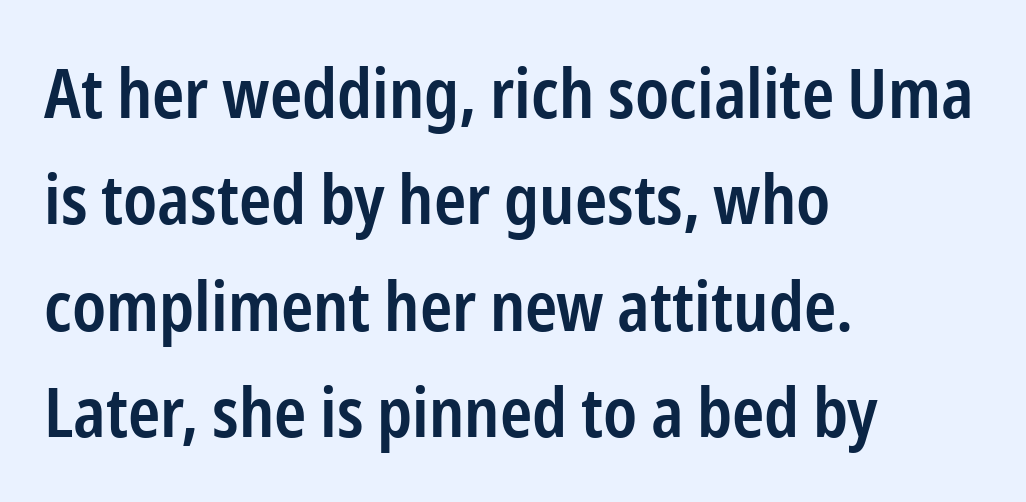
{"serif": "no", "italic": "no", "bold": "semi", "weight": "semibold", "width": "condensed", "stroke_contrast": "low", "x_height": "medium", "monospaced": "no", "underline": "no", "align": "left", "line_spacing": "normal", "line_spacing_ratio": 1.54, "letter_spacing": "normal", "letter_spacing_em": 0.0, "glyph_px": 69}
